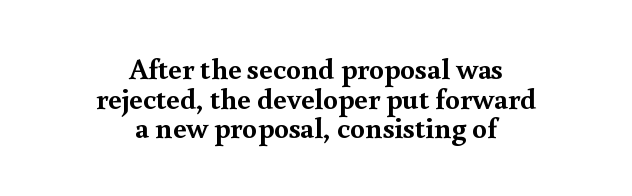
Q: Is the text bold? A: Yes.
Q: Is the text italic (slanted)? A: No, it is upright.
Q: Is the typeface a serif or a sans-serif typeface? A: Serif.
Q: Is the text underlined? A: No.
Q: How is the paragraph aligned? A: Centered.
Q: Is the spacing between letters normal or unusually wide? A: Normal.
Q: Is the spacing between lines tight, normal or loose? A: Tight.
Q: Width (condensed, normal, or wide)? A: Normal.
Q: x-height? A: Small.
Q: Monospaced? A: No.
